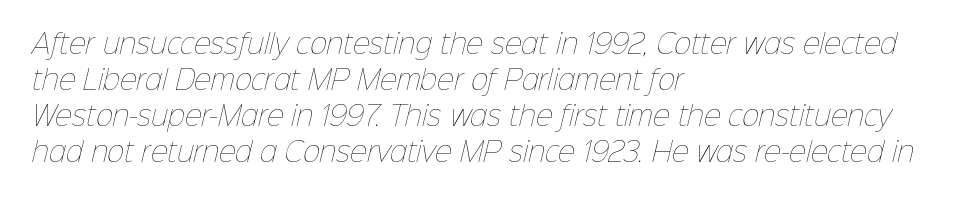
A normal amount of white space separates one row of letters from the next. Stems here are at most as thick as an everyday book face. A classic flush-left, rag-right setting is used for this passage. The zone under the glyphs is completely vacant.
